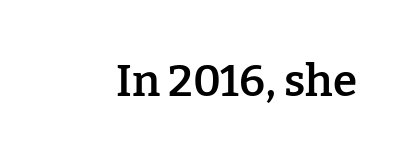
Q: Is the text bold? A: Semi-bold.
Q: Is the text italic (slanted)? A: No, it is upright.
Q: Is the typeface a serif or a sans-serif typeface? A: Serif.
Q: Is the text underlined? A: No.
Q: Is the spacing between letters normal or unusually wide? A: Normal.
Q: Width (condensed, normal, or wide)? A: Normal.
Q: Stroke contrast? A: Low.
Q: x-height? A: Medium.
Q: Monospaced? A: No.
